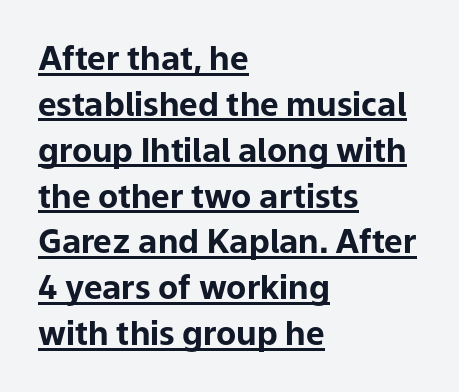
A typesetter would call this proportional, since set widths differ per character. You can tell from the bare stems that sans-serif type was used. Compared with an ordinary text face, these strokes are far heavier — a full bold. The passage shown has conventional tracking throughout.
